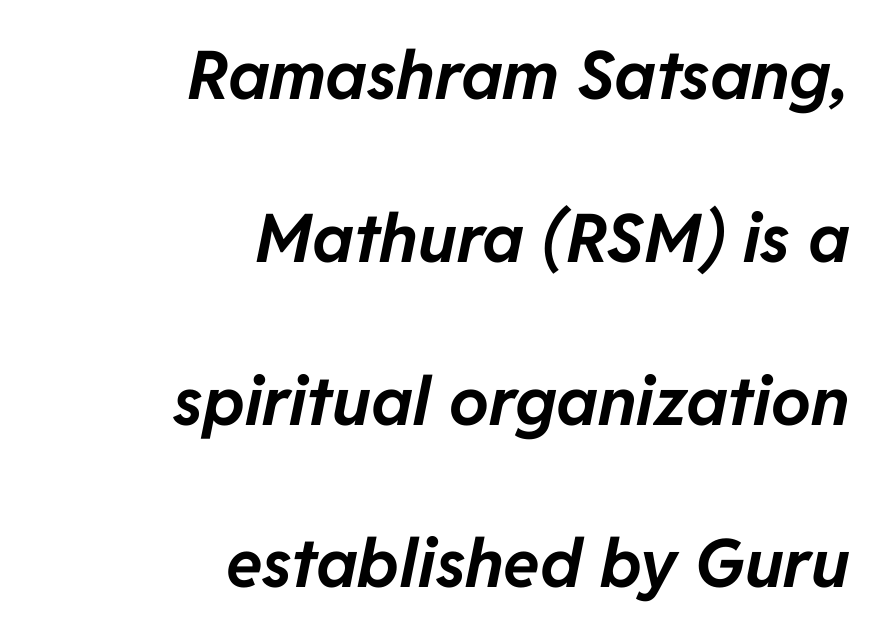
The image shows 67 px bold type, italic (leaning right); set right-aligned, loose line spacing (2.43x), normal letter spacing, not underlined; low stroke contrast and a medium x-height.
